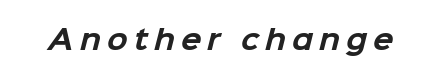
The image shows 27 px bold type; set unusually wide letter spacing (+0.22 em), not underlined.
